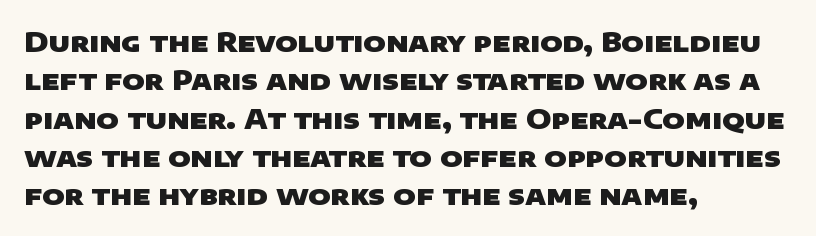
The image shows 27 px bold type; set left-aligned, normal line spacing (1.42x), normal letter spacing, not underlined.
